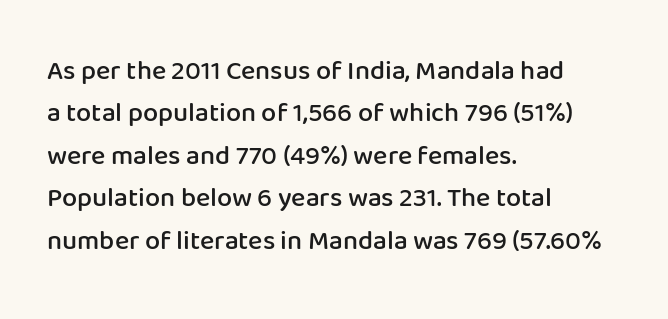
{"italic": "no", "bold": "semi", "underline": "no", "align": "left", "line_spacing": "normal", "line_spacing_ratio": 1.57, "letter_spacing": "normal", "letter_spacing_em": 0.0, "glyph_px": 27}
